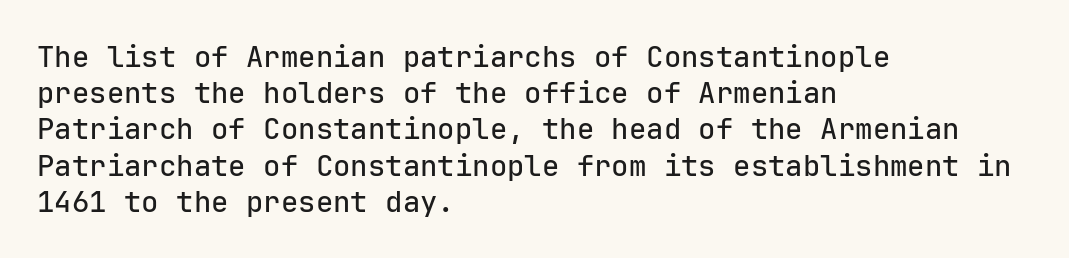
{"serif": "no", "italic": "no", "width": "normal", "stroke_contrast": "low", "x_height": "medium", "monospaced": "yes", "underline": "no", "align": "left", "line_spacing": "normal", "line_spacing_ratio": 1.25, "letter_spacing": "normal", "letter_spacing_em": 0.0, "glyph_px": 29}
